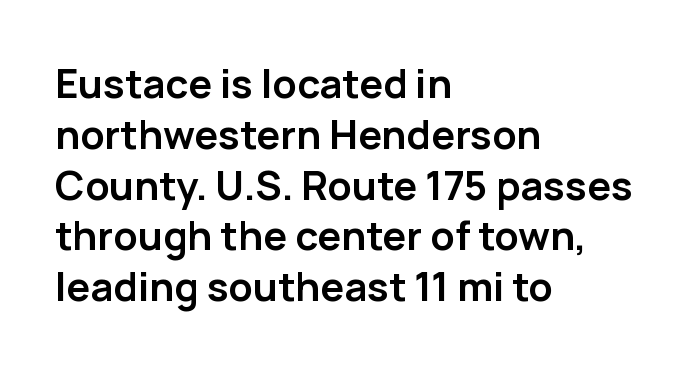
Underlining? Definitely not there. Stroke thickness is high; the sample reads as a true bold. Vertically, the passage feels balanced, rows spaced as you'd expect. Look at the bottom of the vertical strokes: they stop flat, with no serifs. Think of a printed novel: that variable character pitch is what you see here. A classic flush-left, rag-right setting is used for this passage.
